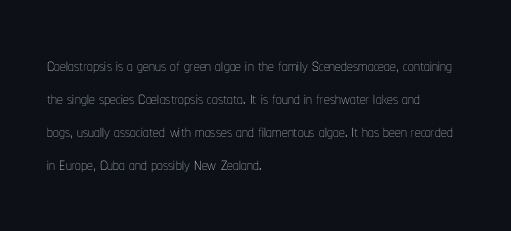
{"italic": "no", "bold": "no", "underline": "no", "align": "left", "line_spacing": "normal", "line_spacing_ratio": 1.43, "letter_spacing": "normal", "letter_spacing_em": 0.0, "glyph_px": 23}
